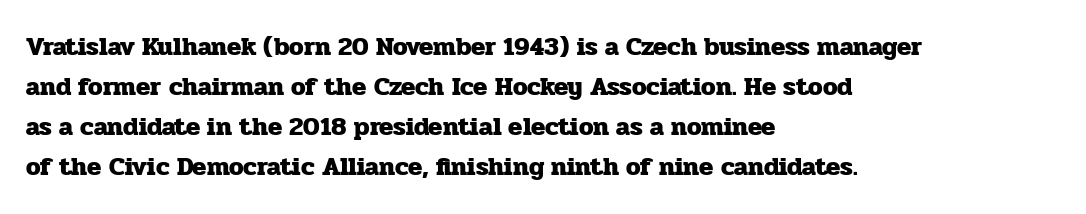
The image shows 26 px bold type, upright; set left-aligned, normal line spacing (1.54x), normal letter spacing, not underlined.
